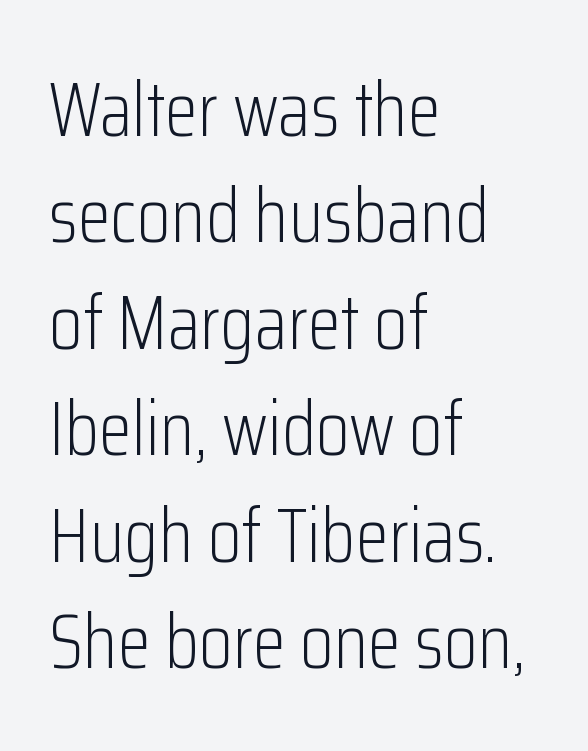
Words appear dense and cohesive because spacing is normal. Heaviness? Minimal to ordinary, like unemphasized prose. The passage shown stacks its lines at a standard gap. Here the designer chose a conventional face with non-uniform glyph widths. Font category for this specimen: sans-serif.
